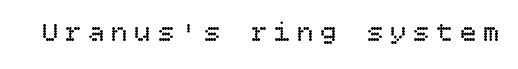
The weight would be labelled regular, book, light, or lighter still. No italicization has been applied; the sample stays upright. A bare baseline throughout the passage. Substantial extra tracking has been applied to these lines.
